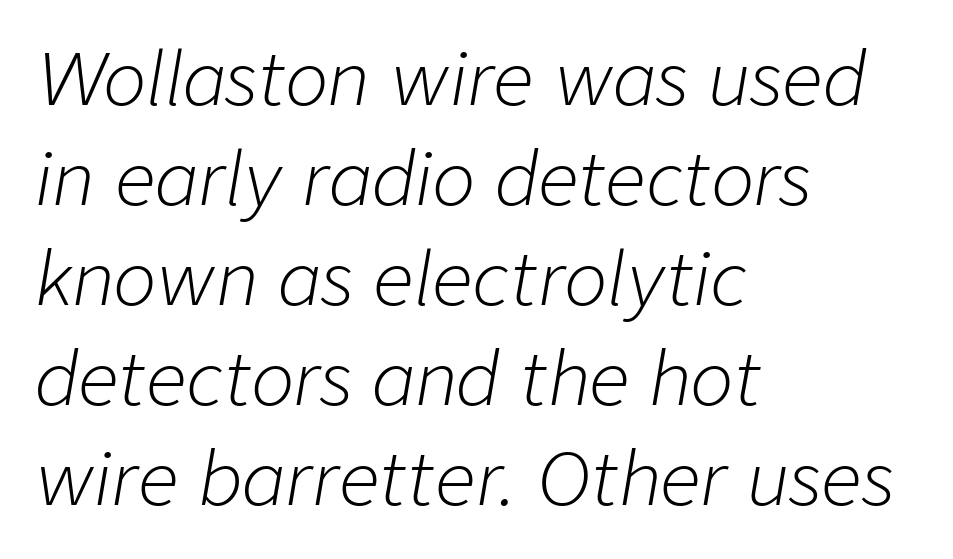
The image shows 72 px light type, italic (leaning right); set left-aligned, normal line spacing (1.39x), normal letter spacing, not underlined; low stroke contrast and a medium x-height.
